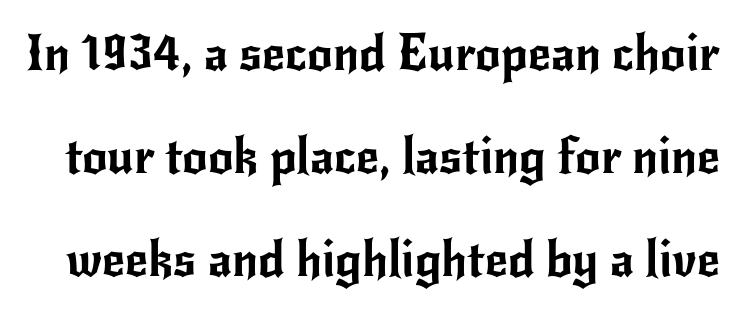
Q: Is the text italic (slanted)? A: No, it is upright.
Q: Is the typeface a serif or a sans-serif typeface? A: Sans-serif.
Q: Is the text underlined? A: No.
Q: Is the spacing between letters normal or unusually wide? A: Normal.
Q: Is the spacing between lines tight, normal or loose? A: Loose.
Q: Width (condensed, normal, or wide)? A: Normal.
Q: Stroke contrast? A: Low.
Q: x-height? A: Small.
Q: Monospaced? A: No.
